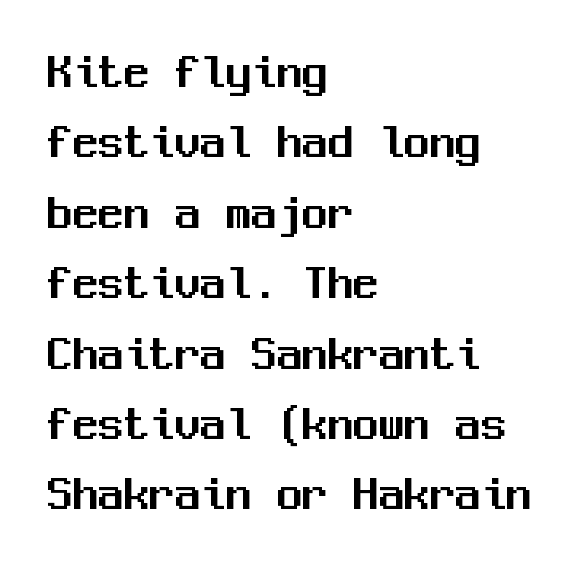
Q: Is the text italic (slanted)? A: No, it is upright.
Q: Is the typeface a serif or a sans-serif typeface? A: Sans-serif.
Q: Is the text underlined? A: No.
Q: How is the paragraph aligned? A: Left-aligned.
Q: Is the spacing between letters normal or unusually wide? A: Normal.
Q: Is the spacing between lines tight, normal or loose? A: Normal.
Q: Width (condensed, normal, or wide)? A: Normal.
Q: Stroke contrast? A: Medium.
Q: x-height? A: Medium.
Q: Monospaced? A: Yes.
